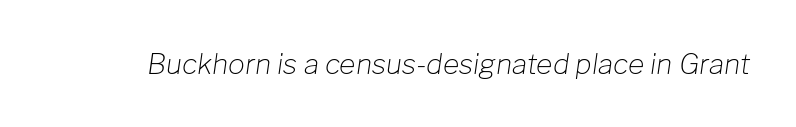
The image shows 28 px light type, italic (leaning right); set normal letter spacing, not underlined; low stroke contrast and a medium x-height.
